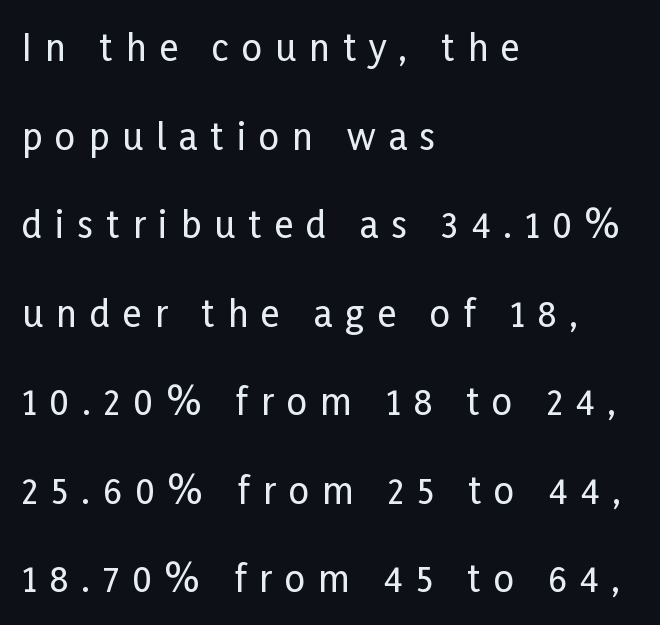
This rendering uses left alignment, leaving the right contour irregular. Summary of vertical rhythm: relaxed, with wide interline spacing. Each letter's strokes conclude bluntly, with no projecting serifs. A typesetter would call this heavily tracked-out type.
